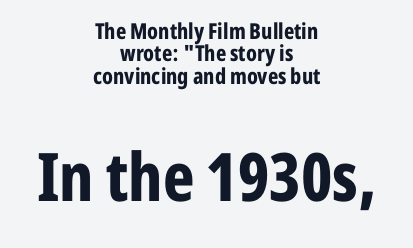
{"serif": "no", "italic": "no", "bold": "yes", "weight": "bold", "width": "condensed", "stroke_contrast": "low", "x_height": "medium", "monospaced": "no", "underline": "no", "align": "center", "line_spacing": "tight", "line_spacing_ratio": 1.02, "letter_spacing": "normal", "letter_spacing_em": 0.0, "larger_block": "second", "size_ratio": 3.05, "glyph_px": 67}
